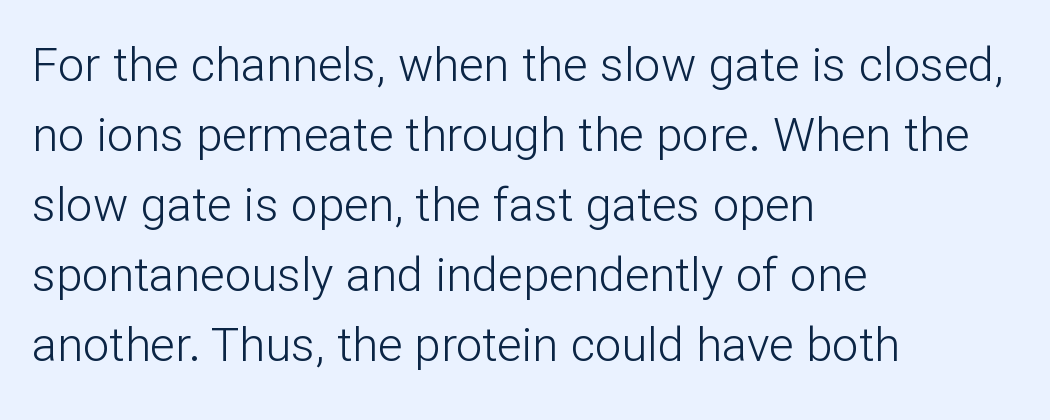
Q: Is the text bold? A: No.
Q: Is the text italic (slanted)? A: No, it is upright.
Q: Is the typeface a serif or a sans-serif typeface? A: Sans-serif.
Q: Is the text underlined? A: No.
Q: How is the paragraph aligned? A: Left-aligned.
Q: Is the spacing between letters normal or unusually wide? A: Normal.
Q: Is the spacing between lines tight, normal or loose? A: Normal.
Q: Width (condensed, normal, or wide)? A: Normal.
Q: Stroke contrast? A: Low.
Q: x-height? A: Medium.
Q: Monospaced? A: No.
